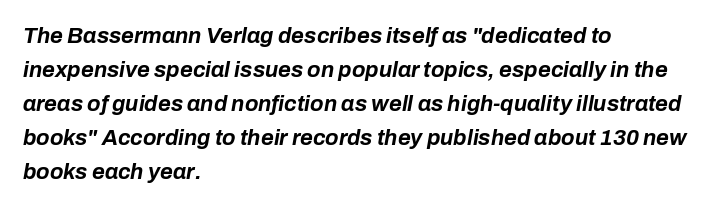
{"italic": "yes", "lean": "right", "slant_degrees": 10, "bold": "yes", "underline": "no", "align": "left", "line_spacing": "normal", "line_spacing_ratio": 1.54, "letter_spacing": "normal", "letter_spacing_em": 0.0, "glyph_px": 22}
